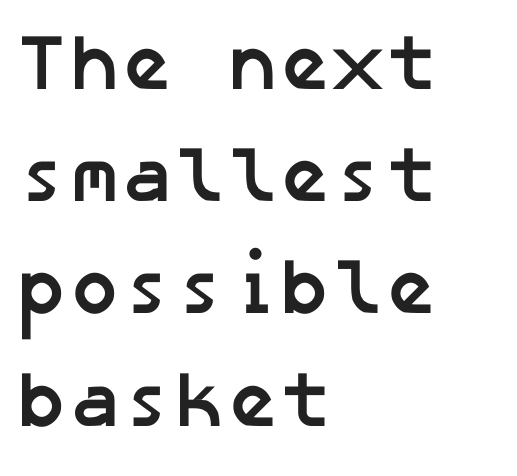
Are there feet on the stems? There aren't — it's a sans. Check the space under the baseline: it is left empty. The font is running at its bold setting. Vertically, the passage feels balanced, rows spaced as you'd expect. Each word holds together tightly as a unit, with standard inter-letter gaps. The ragged edge is on the right, which tells us the setting is flush left.
